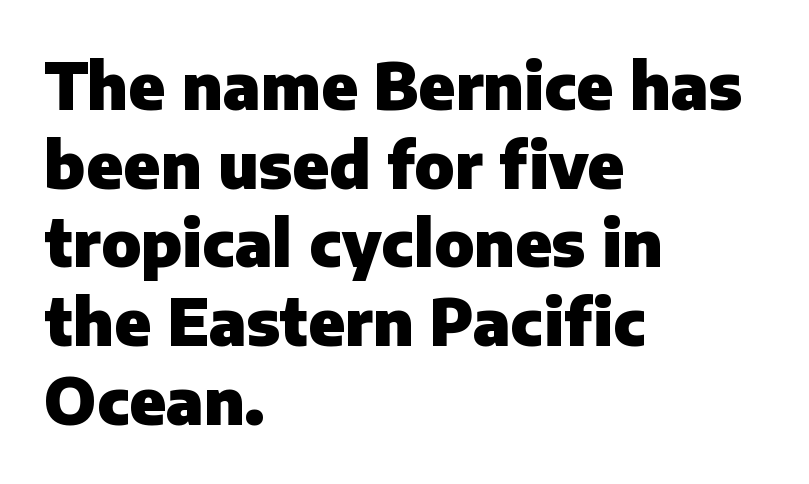
The image shows 64 px heavy sans-serif type, upright; set left-aligned, line spacing 1.23x, normal letter spacing, not underlined; low stroke contrast and a medium x-height.
